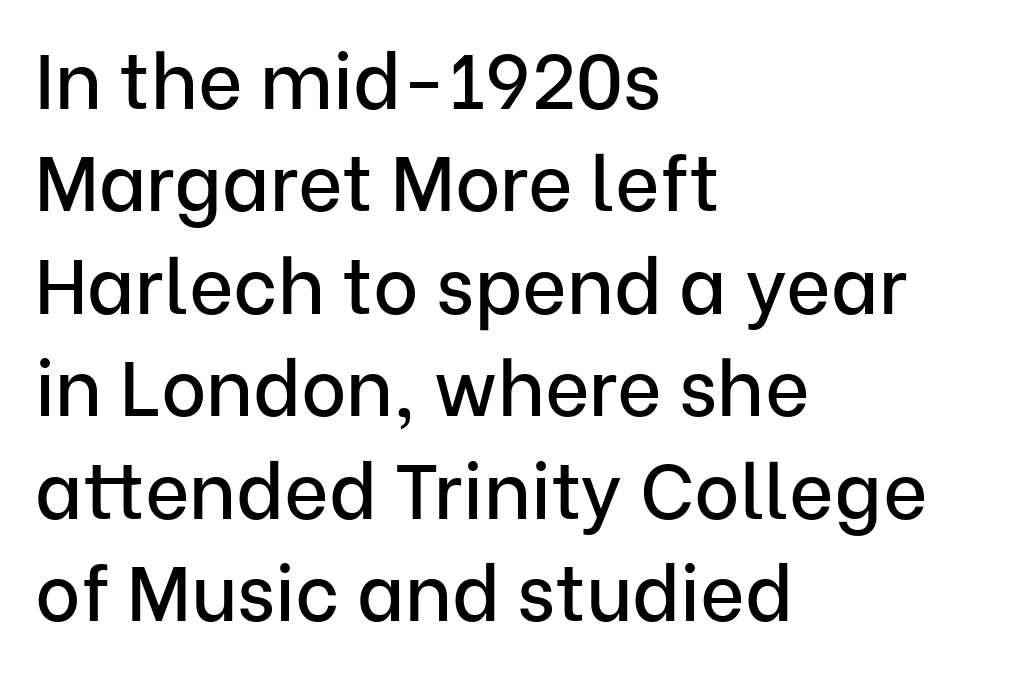
{"serif": "no", "italic": "no", "width": "normal", "stroke_contrast": "low", "x_height": "medium", "monospaced": "no", "underline": "no", "align": "left", "line_spacing": "normal", "line_spacing_ratio": 1.33, "letter_spacing": "normal", "letter_spacing_em": 0.0, "glyph_px": 77}
